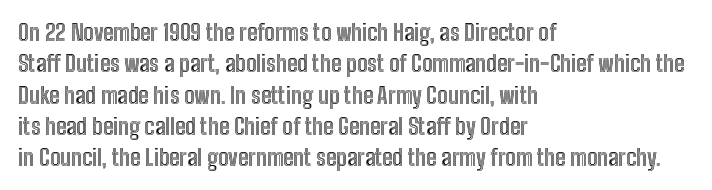
The image shows 23 px text type, upright; set left-aligned, normal line spacing (1.36x), normal letter spacing, not underlined.
